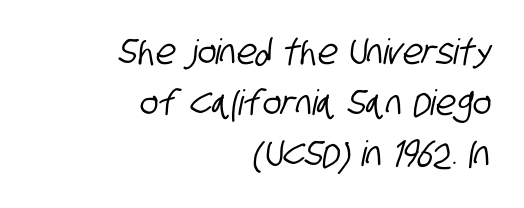
A typesetter would label this face a sans. Compared with typical paragraphs, the rows here are spaced about the same. A bare baseline throughout the passage. Looks like regular typesetting: each glyph gets only the width it needs. A flush-right, rag-left setting is used for this passage. Nothing unusual about the tracking: characters are spaced as the font intends.
